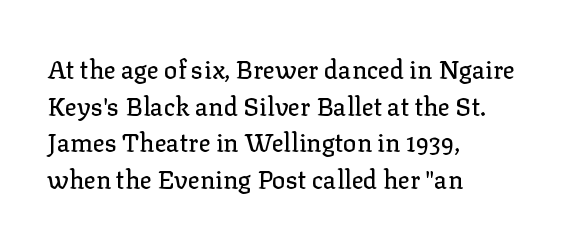
The letters stand straight up with perfectly vertical stems. The tracking reads as untouched default to a designer's eye. Vertical spacing — default. All the whitespace from short lines collects on the right. Bare-footed words on every line.
